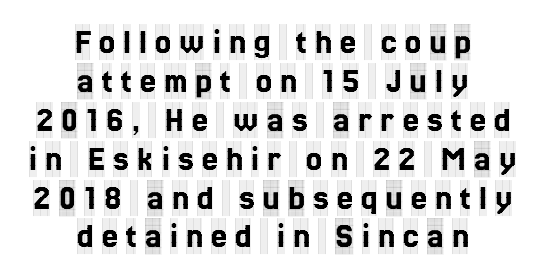
The image shows 36 px condensed serif type, upright; set centered, tight line spacing (1.08x), unusually wide letter spacing (+0.23 em), not underlined; a large x-height.
